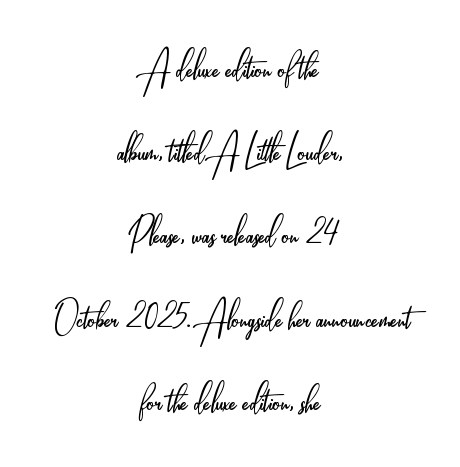
These lines stack symmetrically, like a column narrowing and widening about its center. Note the varied advance widths — an 'i' is clearly narrower than an 'm'. Beneath every word, the page is bare. On a weight scale, this lands at 450 or below. Letter spacing: default.
